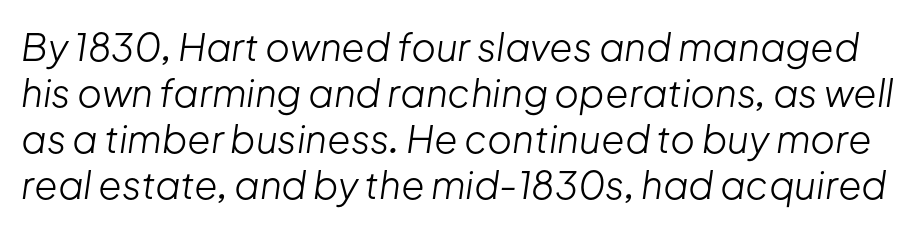
Q: Is the text bold? A: No.
Q: Is the text italic (slanted)? A: Yes, it leans right by about 8 degrees.
Q: Is the text underlined? A: No.
Q: Is the spacing between letters normal or unusually wide? A: Normal.
Q: Width (condensed, normal, or wide)? A: Normal.
Q: Stroke contrast? A: Low.
Q: x-height? A: Medium.
Q: Monospaced? A: No.
